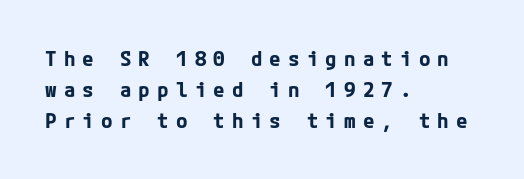
Q: Is the text bold? A: Yes.
Q: Is the text italic (slanted)? A: No, it is upright.
Q: Is the text underlined? A: No.
Q: How is the paragraph aligned? A: Left-aligned.
Q: Is the spacing between letters normal or unusually wide? A: Unusually wide.
Q: Is the spacing between lines tight, normal or loose? A: Normal.
